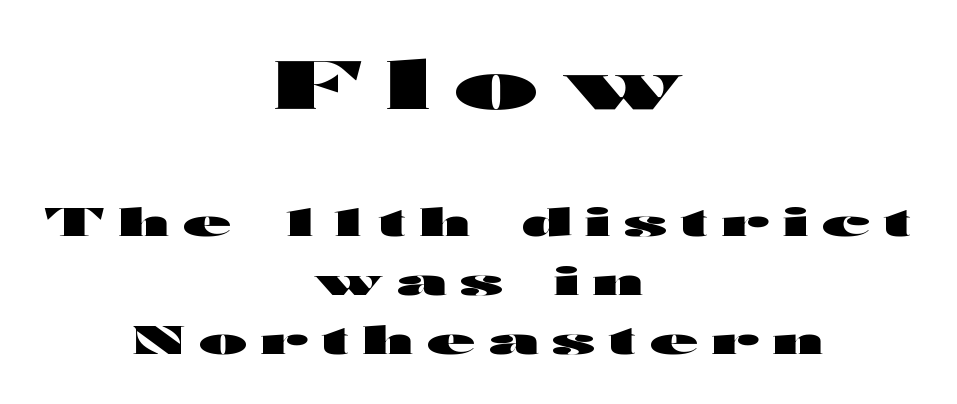
The strip under each line holds only bare page. Letter spacing: wide. Short and long lines alike share a common midpoint. The characters display no serif detailing; their extremities are plain. The initial chunk of copy outweighs the following chunk in type size.
